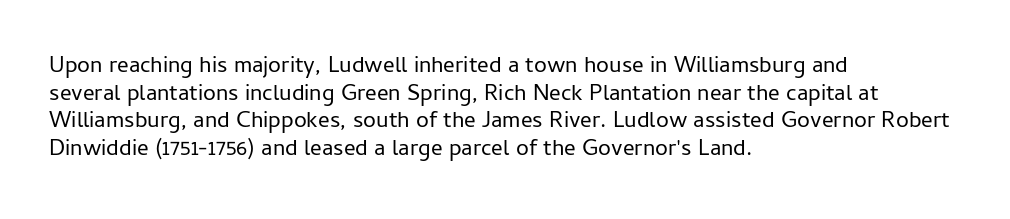
Q: Is the text bold? A: No.
Q: Is the text italic (slanted)? A: No, it is upright.
Q: Is the text underlined? A: No.
Q: How is the paragraph aligned? A: Left-aligned.
Q: Is the spacing between letters normal or unusually wide? A: Normal.
